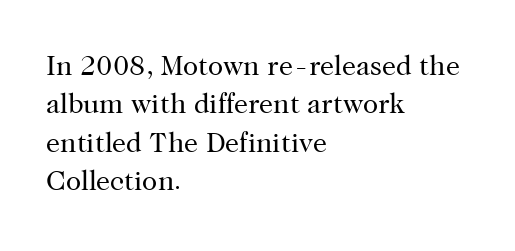
{"serif": "yes", "italic": "no", "bold": "no", "weight": "regular", "width": "normal", "stroke_contrast": "high", "x_height": "medium", "monospaced": "no", "underline": "no", "align": "left", "line_spacing": "normal", "line_spacing_ratio": 1.37, "letter_spacing": "normal", "letter_spacing_em": 0.0, "glyph_px": 28}
